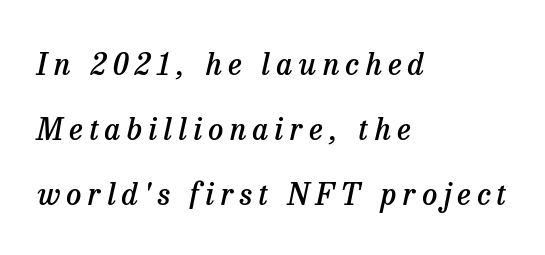
{"serif": "yes", "italic": "yes", "lean": "right", "slant_degrees": 13, "bold": "semi", "weight": "semibold", "width": "normal", "stroke_contrast": "low", "x_height": "medium", "monospaced": "no", "underline": "no", "align": "left", "line_spacing": "loose", "line_spacing_ratio": 2.16, "letter_spacing": "wide", "letter_spacing_em": 0.21, "glyph_px": 30}
